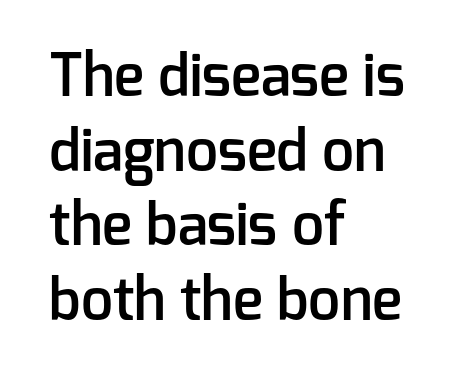
{"serif": "no", "italic": "no", "bold": "semi", "weight": "semibold", "width": "normal", "stroke_contrast": "low", "x_height": "medium", "monospaced": "no", "underline": "no", "align": "left", "line_spacing": "normal", "line_spacing_ratio": 1.31, "letter_spacing": "normal", "letter_spacing_em": 0.0, "glyph_px": 57}
